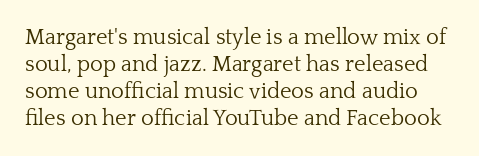
{"italic": "no", "bold": "no", "underline": "no", "line_spacing_ratio": 1.22, "letter_spacing": "normal", "letter_spacing_em": 0.0, "glyph_px": 22}
